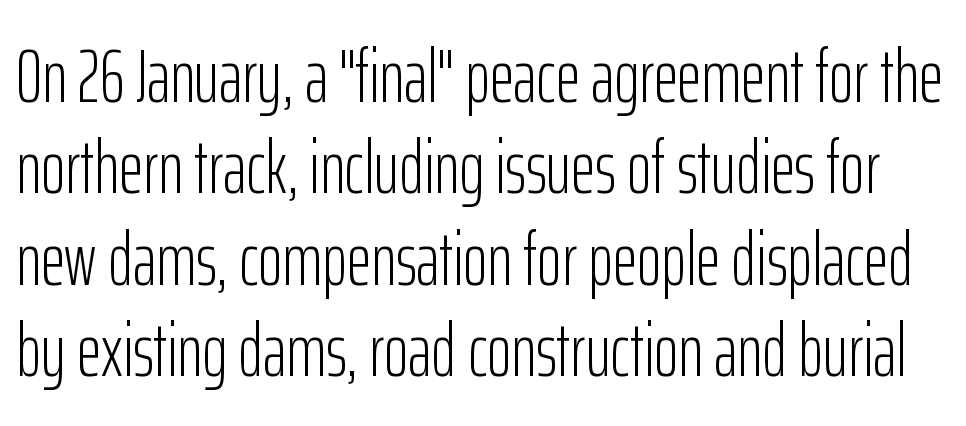
The image shows 75 px light, condensed sans-serif type, upright; set line spacing 1.22x, normal letter spacing, not underlined; low stroke contrast and a medium x-height.
